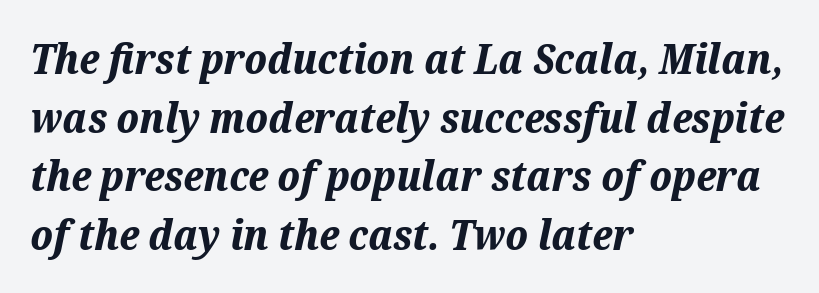
The image shows 41 px bold type, italic (leaning right); set left-aligned, normal line spacing (1.43x), normal letter spacing, not underlined; medium stroke contrast and a medium x-height.
